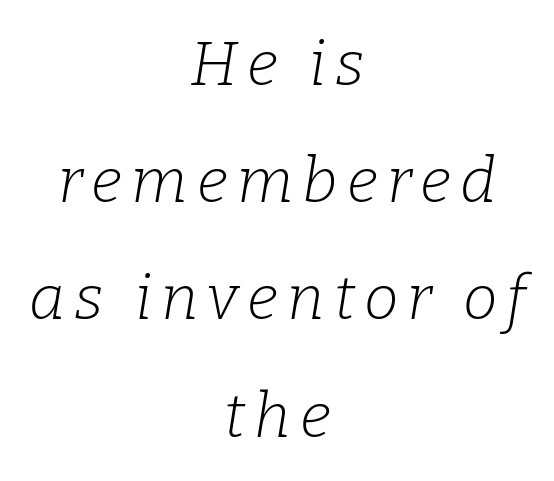
The image shows 62 px light serif type, italic (leaning right); set centered, line spacing 1.89x, not underlined; low stroke contrast and a medium x-height.
